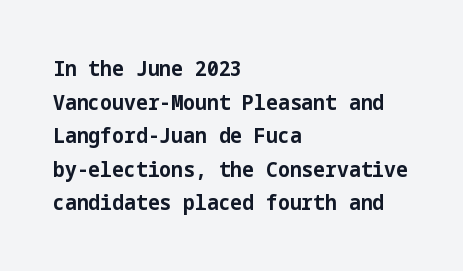
This sample uses plain, unmodified letter spacing. The lines are quadded left. If you measured baseline to baseline, you'd find a middling distance. A dark, heavy texture on the line: the type is bold. Unmarked baselines from the first word to the last.
